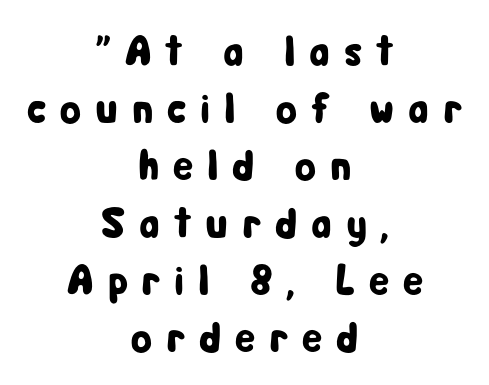
{"serif": "no", "italic": "no", "width": "condensed", "stroke_contrast": "low", "x_height": "medium", "monospaced": "no", "underline": "no", "align": "center", "line_spacing": "normal", "line_spacing_ratio": 1.33, "letter_spacing": "wide", "letter_spacing_em": 0.32, "glyph_px": 43}
